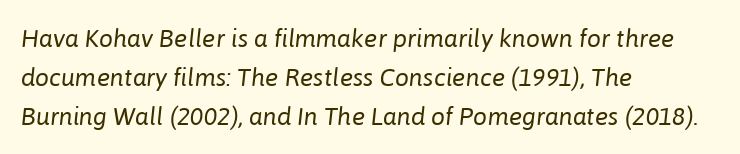
The image shows 25 px text type, italic (leaning right); set left-aligned, normal line spacing (1.57x), normal letter spacing, not underlined.
